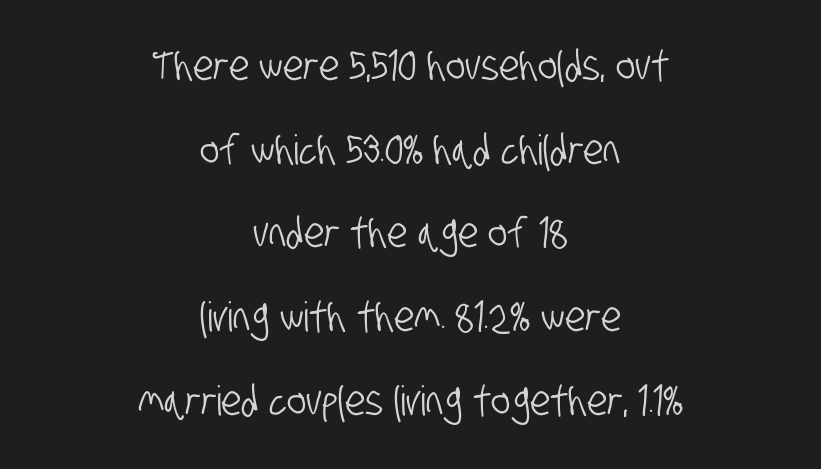
{"serif": "no", "width": "condensed", "stroke_contrast": "low", "x_height": "large", "monospaced": "no", "underline": "no", "align": "center", "line_spacing": "loose", "line_spacing_ratio": 2.04, "letter_spacing": "normal", "letter_spacing_em": 0.0, "glyph_px": 41}
